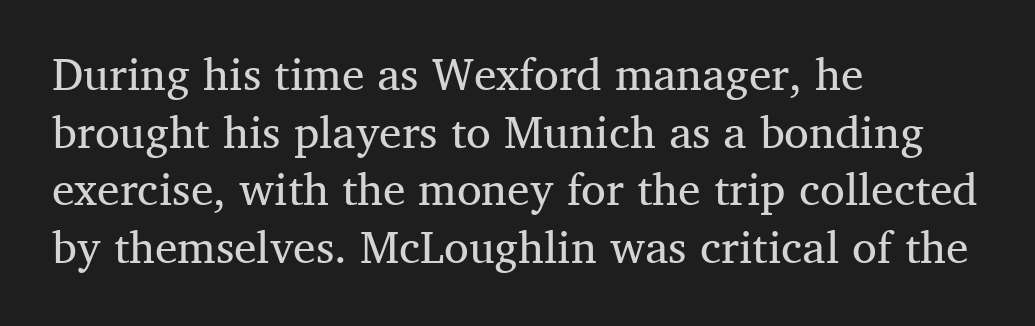
{"serif": "yes", "italic": "no", "bold": "no", "weight": "regular", "width": "normal", "stroke_contrast": "medium", "x_height": "medium", "monospaced": "no", "underline": "no", "align": "left", "line_spacing": "normal", "line_spacing_ratio": 1.28, "letter_spacing": "normal", "letter_spacing_em": 0.0, "glyph_px": 45}
